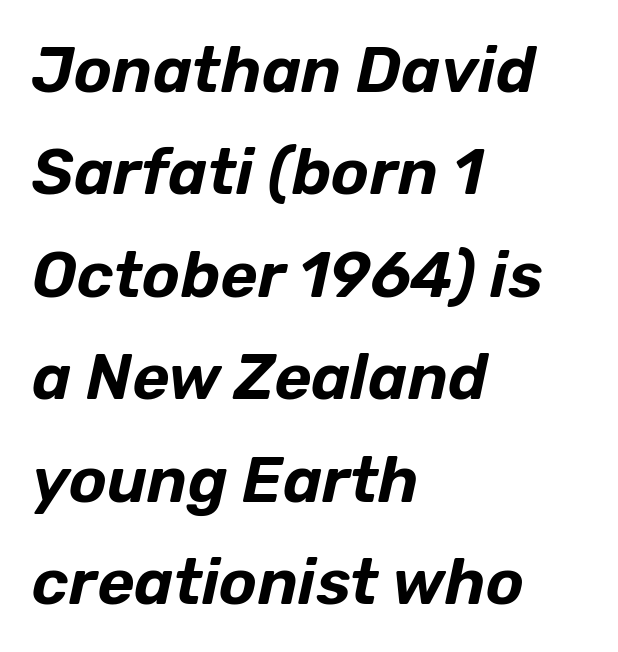
Q: Is the text italic (slanted)? A: Yes, it leans right by about 12 degrees.
Q: Is the text underlined? A: No.
Q: How is the paragraph aligned? A: Left-aligned.
Q: Is the spacing between letters normal or unusually wide? A: Normal.
Q: Is the spacing between lines tight, normal or loose? A: Normal.
Q: Width (condensed, normal, or wide)? A: Normal.
Q: Stroke contrast? A: Low.
Q: x-height? A: Medium.
Q: Monospaced? A: No.
